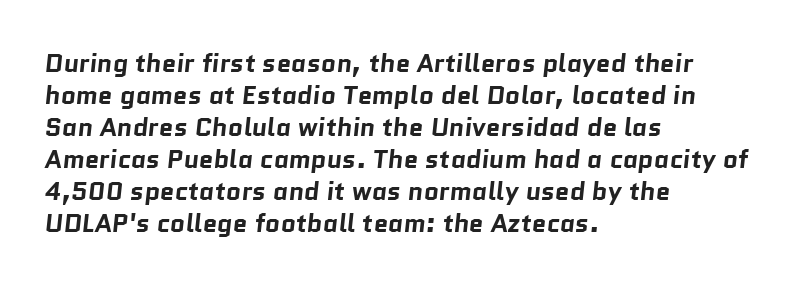
The space beneath each line is pristine and unruled. The compositor pushed each line to the left boundary. No extra tracking has been applied to these lines. Heavy, bold letterforms.
